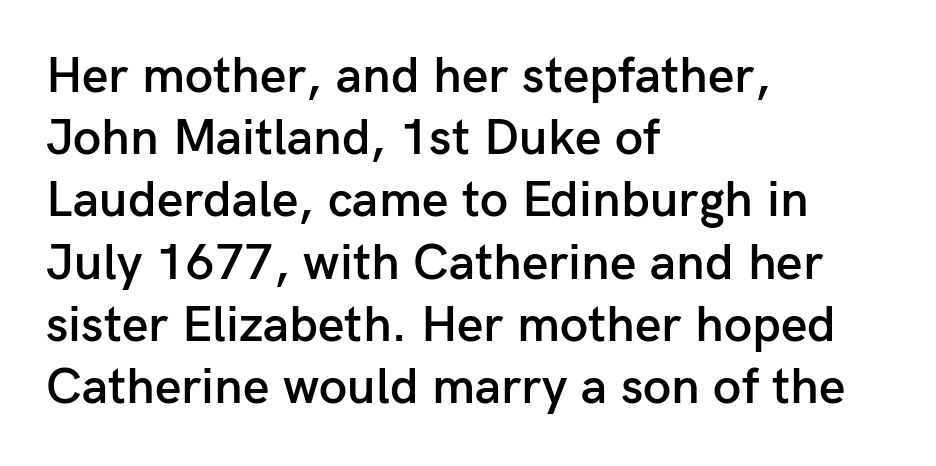
Q: Is the text bold? A: Semi-bold.
Q: Is the text italic (slanted)? A: No, it is upright.
Q: Is the typeface a serif or a sans-serif typeface? A: Sans-serif.
Q: Is the text underlined? A: No.
Q: How is the paragraph aligned? A: Left-aligned.
Q: Is the spacing between letters normal or unusually wide? A: Normal.
Q: Width (condensed, normal, or wide)? A: Normal.
Q: Stroke contrast? A: Low.
Q: x-height? A: Medium.
Q: Monospaced? A: No.
